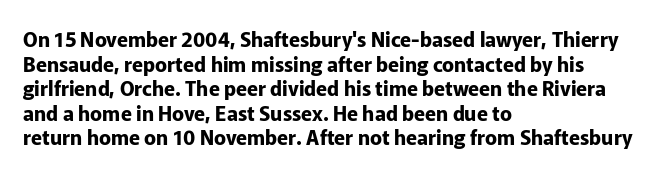
The foot of each line stays bare and open. The letters are bold, with thick, heavy strokes. The letters stand straight up with perfectly vertical stems. Compared with typical body copy, the letter spacing here is the same. These lines stack with their left ends in a neat column.
